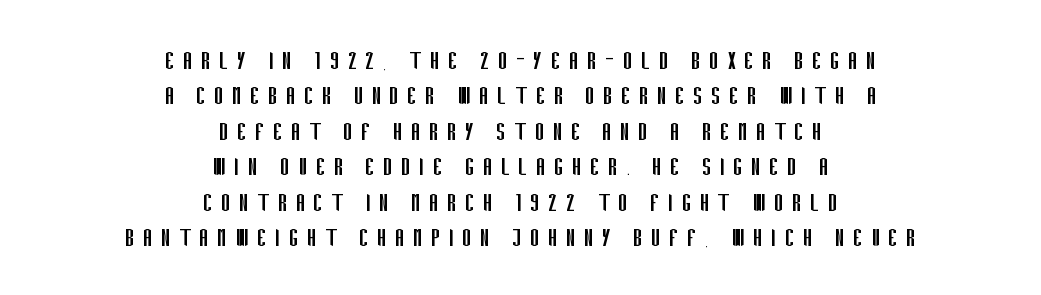
{"serif": "no", "italic": "no", "bold": "no", "weight": "regular", "width": "condensed", "stroke_contrast": "low", "x_height": "large", "monospaced": "no", "underline": "no", "align": "center", "line_spacing_ratio": 1.22, "letter_spacing": "wide", "letter_spacing_em": 0.28, "glyph_px": 29}
